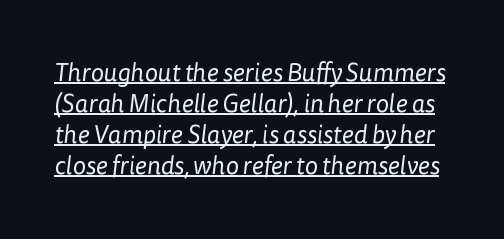
Q: Is the text bold? A: No.
Q: Is the text underlined? A: Yes.
Q: Is the spacing between letters normal or unusually wide? A: Normal.
